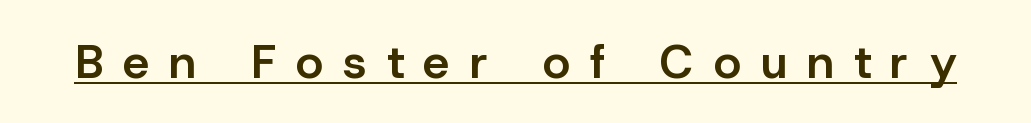
Q: Is the text bold? A: Semi-bold.
Q: Is the text italic (slanted)? A: No, it is upright.
Q: Is the typeface a serif or a sans-serif typeface? A: Sans-serif.
Q: Is the text underlined? A: Yes.
Q: Is the spacing between letters normal or unusually wide? A: Unusually wide.
Q: Width (condensed, normal, or wide)? A: Normal.
Q: Stroke contrast? A: Low.
Q: x-height? A: Medium.
Q: Monospaced? A: No.
